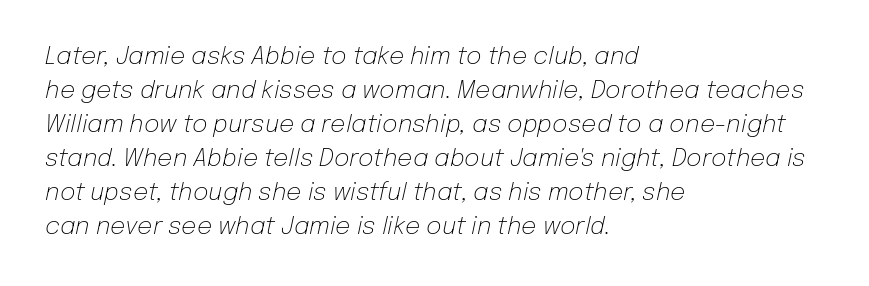
Q: Is the text bold? A: No.
Q: Is the text italic (slanted)? A: Yes, it leans right by about 12 degrees.
Q: Is the text underlined? A: No.
Q: How is the paragraph aligned? A: Left-aligned.
Q: Is the spacing between letters normal or unusually wide? A: Normal.
Q: Is the spacing between lines tight, normal or loose? A: Normal.
